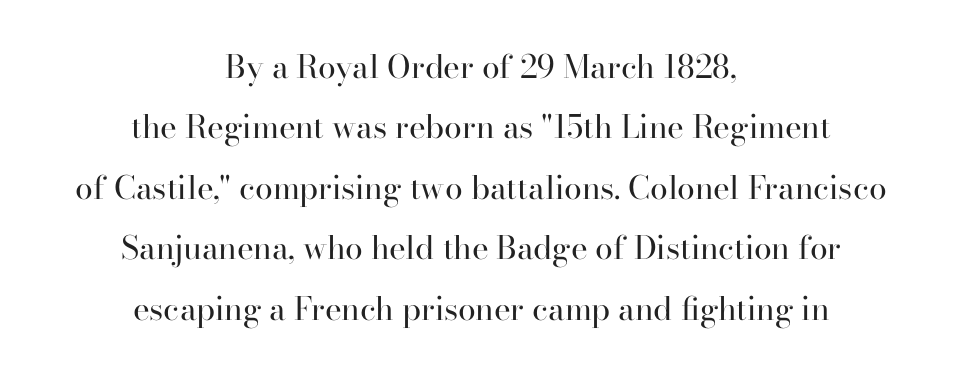
{"serif": "yes", "italic": "no", "bold": "no", "weight": "regular", "width": "normal", "stroke_contrast": "high", "x_height": "small", "monospaced": "no", "underline": "no", "align": "center", "line_spacing_ratio": 1.89, "letter_spacing": "normal", "letter_spacing_em": 0.0, "glyph_px": 32}
